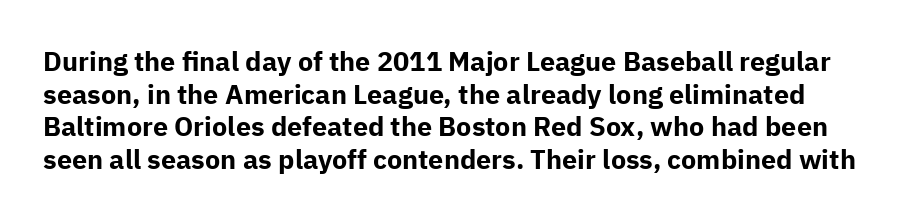
{"italic": "no", "bold": "yes", "underline": "no", "line_spacing_ratio": 1.21, "letter_spacing": "normal", "letter_spacing_em": 0.0, "glyph_px": 27}
